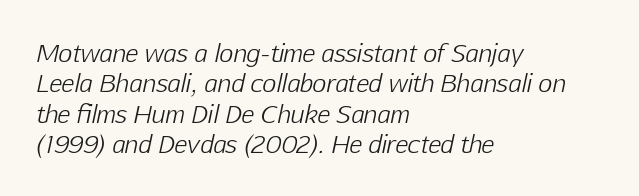
Q: Is the text bold? A: No.
Q: Is the text italic (slanted)? A: Yes, it leans right by about 12 degrees.
Q: Is the text underlined? A: No.
Q: How is the paragraph aligned? A: Left-aligned.
Q: Is the spacing between letters normal or unusually wide? A: Normal.
Q: Is the spacing between lines tight, normal or loose? A: Normal.
